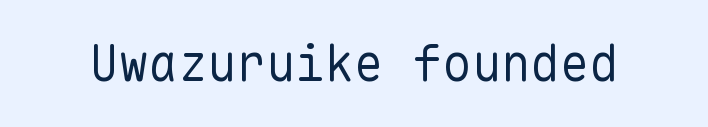
The image shows 49 px regular-weight sans-serif type, upright, monospaced; set normal letter spacing, not underlined; low stroke contrast and a medium x-height.
